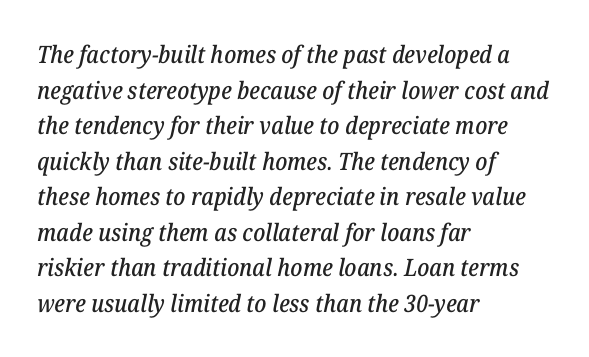
{"italic": "yes", "lean": "right", "slant_degrees": 12, "underline": "no", "align": "left", "line_spacing": "normal", "line_spacing_ratio": 1.48, "letter_spacing": "normal", "letter_spacing_em": 0.0, "glyph_px": 24}
